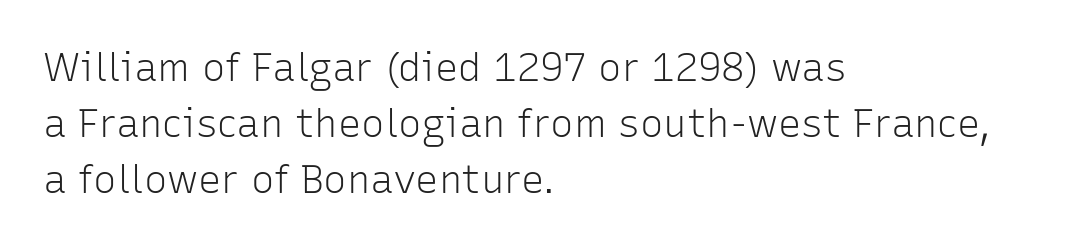
Q: Is the text bold? A: No.
Q: Is the text italic (slanted)? A: No, it is upright.
Q: Is the typeface a serif or a sans-serif typeface? A: Sans-serif.
Q: Is the text underlined? A: No.
Q: How is the paragraph aligned? A: Left-aligned.
Q: Is the spacing between letters normal or unusually wide? A: Normal.
Q: Is the spacing between lines tight, normal or loose? A: Normal.
Q: Width (condensed, normal, or wide)? A: Normal.
Q: Stroke contrast? A: Low.
Q: x-height? A: Medium.
Q: Monospaced? A: No.
